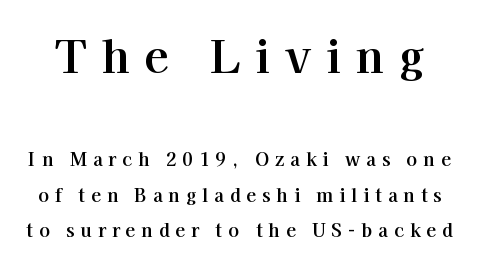
{"serif": "yes", "italic": "no", "bold": "yes", "weight": "bold", "width": "normal", "stroke_contrast": "high", "x_height": "medium", "monospaced": "no", "underline": "no", "line_spacing": "loose", "line_spacing_ratio": 1.98, "letter_spacing": "wide", "letter_spacing_em": 0.33, "larger_block": "first", "size_ratio": 2.5, "glyph_px": 45}
